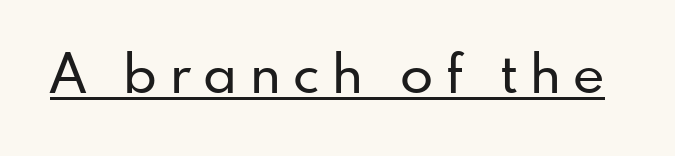
Q: Is the text italic (slanted)? A: No, it is upright.
Q: Is the typeface a serif or a sans-serif typeface? A: Sans-serif.
Q: Is the text underlined? A: Yes.
Q: Is the spacing between letters normal or unusually wide? A: Unusually wide.
Q: Width (condensed, normal, or wide)? A: Normal.
Q: Stroke contrast? A: Low.
Q: x-height? A: Small.
Q: Monospaced? A: No.
